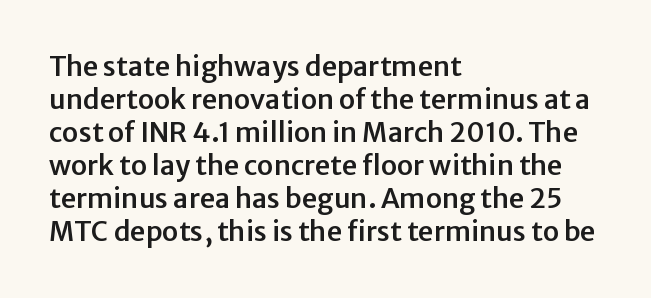
Q: Is the text italic (slanted)? A: No, it is upright.
Q: Is the text underlined? A: No.
Q: How is the paragraph aligned? A: Left-aligned.
Q: Is the spacing between letters normal or unusually wide? A: Normal.
